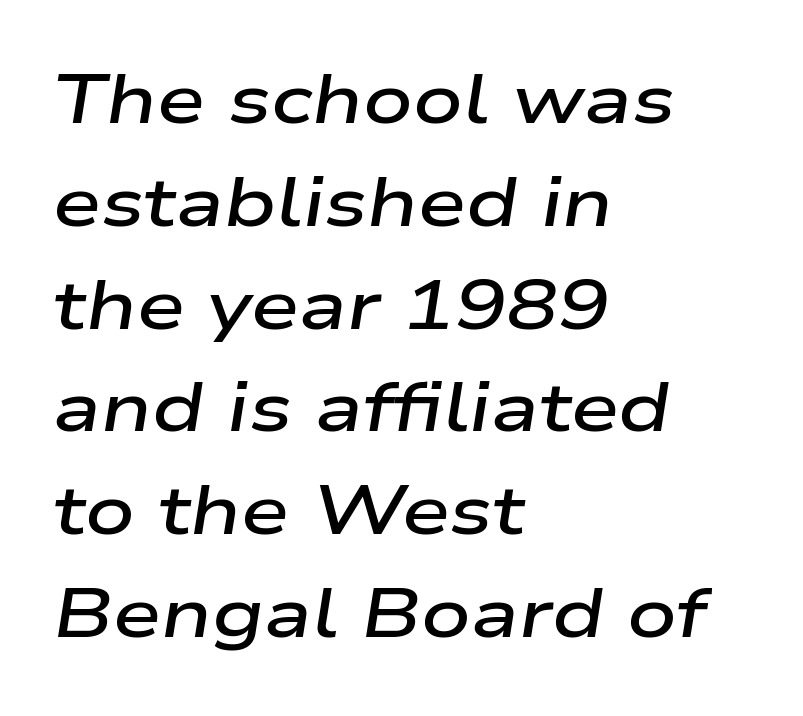
Q: Is the text bold? A: Semi-bold.
Q: Is the text italic (slanted)? A: Yes, it leans right by about 9 degrees.
Q: Is the text underlined? A: No.
Q: How is the paragraph aligned? A: Left-aligned.
Q: Is the spacing between letters normal or unusually wide? A: Normal.
Q: Is the spacing between lines tight, normal or loose? A: Normal.
Q: Width (condensed, normal, or wide)? A: Wide.
Q: Stroke contrast? A: Low.
Q: x-height? A: Medium.
Q: Monospaced? A: No.
